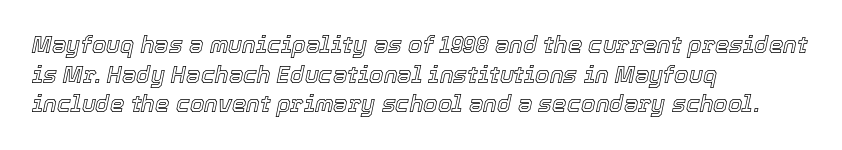
The image shows 23 px text type, italic (leaning right); set left-aligned, normal line spacing (1.29x), normal letter spacing, not underlined.
